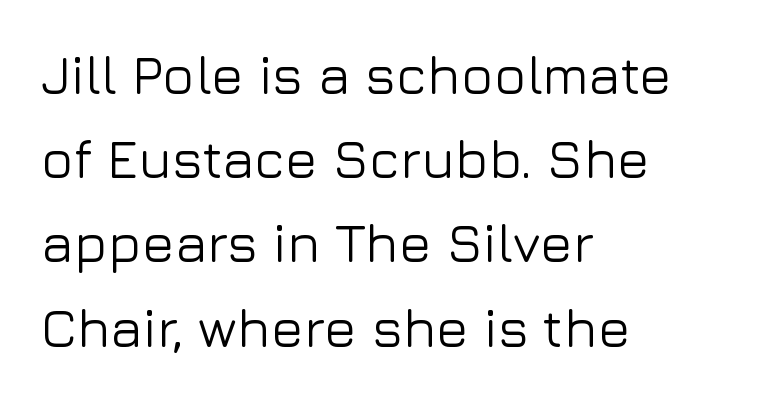
{"serif": "no", "italic": "no", "width": "normal", "stroke_contrast": "low", "x_height": "medium", "monospaced": "no", "underline": "no", "align": "left", "line_spacing": "normal", "line_spacing_ratio": 1.56, "letter_spacing": "normal", "letter_spacing_em": 0.0, "glyph_px": 54}
